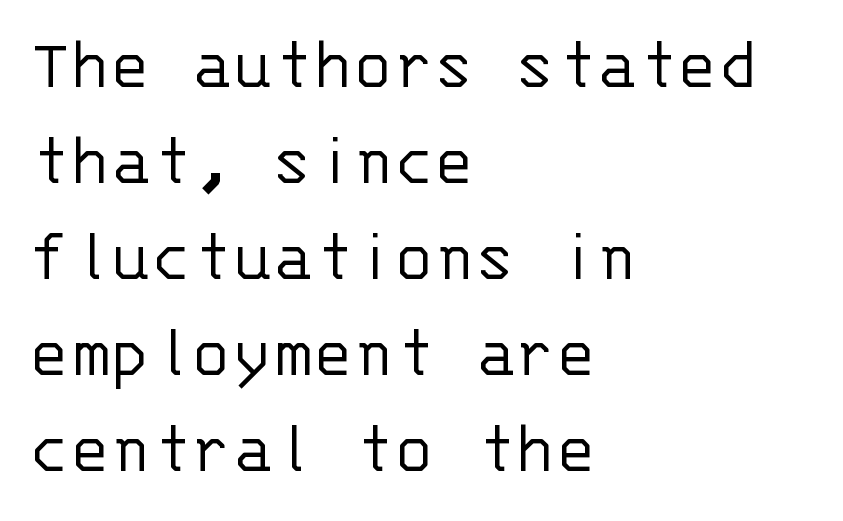
Q: Is the text bold? A: No.
Q: Is the text italic (slanted)? A: No, it is upright.
Q: Is the typeface a serif or a sans-serif typeface? A: Sans-serif.
Q: Is the text underlined? A: No.
Q: How is the paragraph aligned? A: Left-aligned.
Q: Is the spacing between letters normal or unusually wide? A: Normal.
Q: Is the spacing between lines tight, normal or loose? A: Normal.
Q: Width (condensed, normal, or wide)? A: Normal.
Q: Stroke contrast? A: Low.
Q: x-height? A: Large.
Q: Monospaced? A: Yes.
